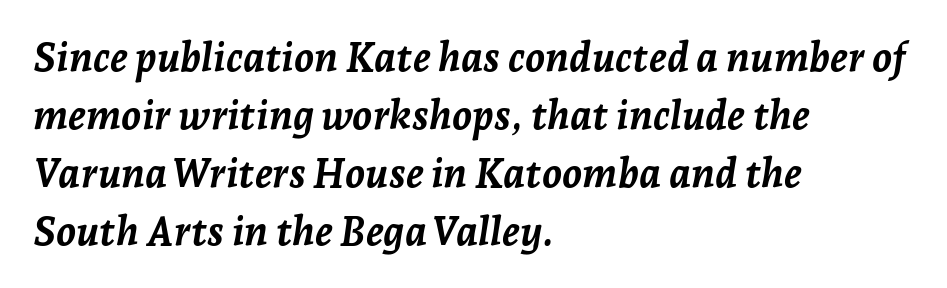
Emphasis-style slanted type is in use. These lines are rendered in a variable-pitch font. Normally led — the rows are evenly, conventionally spaced. Students, note that the glyphs here touch the page at normal intervals.
